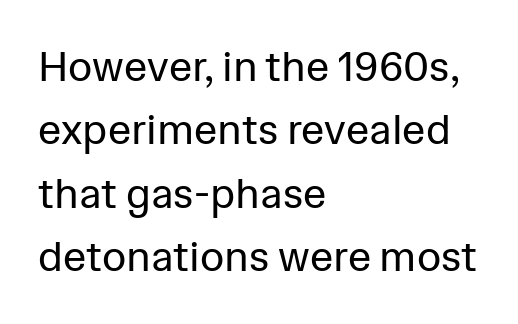
The image shows 42 px regular-weight sans-serif type, upright; set left-aligned, normal line spacing (1.51x), normal letter spacing, not underlined; low stroke contrast and a medium x-height.
